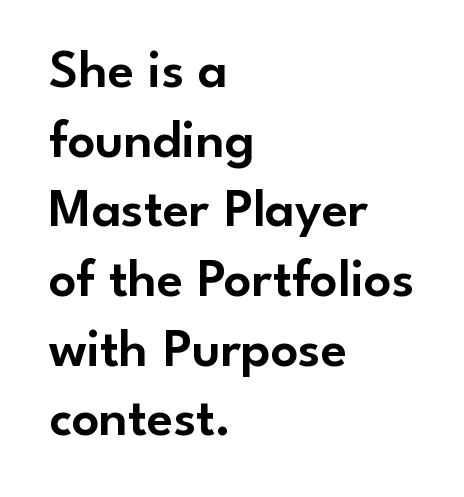
{"serif": "no", "italic": "no", "width": "normal", "stroke_contrast": "low", "x_height": "small", "monospaced": "no", "underline": "no", "align": "left", "line_spacing": "normal", "line_spacing_ratio": 1.29, "letter_spacing": "normal", "letter_spacing_em": 0.0, "glyph_px": 54}
